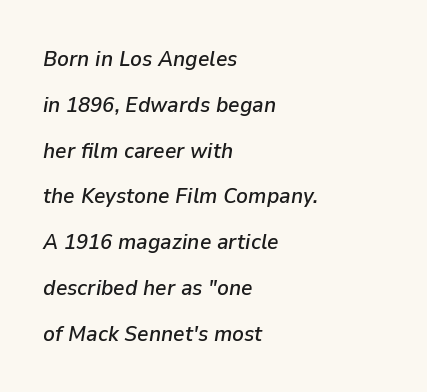
Letters rest on an invisible, unmarked baseline. It's the slanting kind of type. A typesetter would call this leading open, well beyond the default. These lines stack with their left ends in a neat column.
